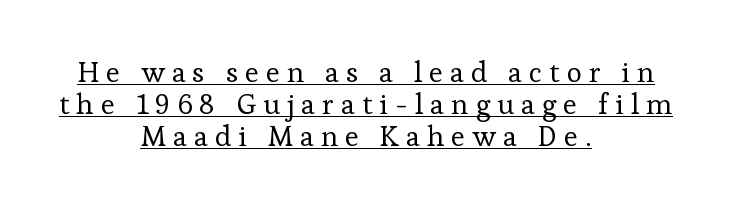
The image shows 29 px regular-weight serif type, upright; set centered, tight line spacing (1.1x), unusually wide letter spacing (+0.24 em), underlined; low stroke contrast and a medium x-height.
